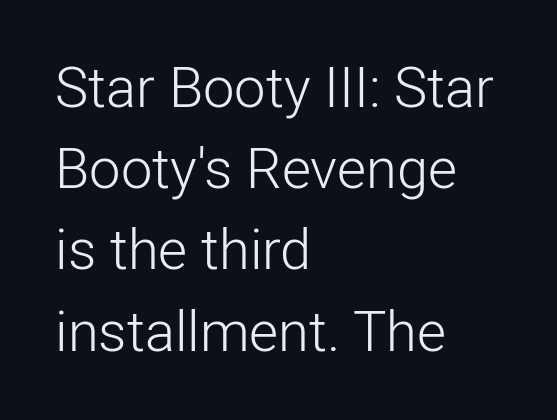
Q: Is the text bold? A: No.
Q: Is the text italic (slanted)? A: No, it is upright.
Q: Is the typeface a serif or a sans-serif typeface? A: Sans-serif.
Q: Is the text underlined? A: No.
Q: How is the paragraph aligned? A: Left-aligned.
Q: Is the spacing between letters normal or unusually wide? A: Normal.
Q: Is the spacing between lines tight, normal or loose? A: Normal.
Q: Width (condensed, normal, or wide)? A: Normal.
Q: Stroke contrast? A: Low.
Q: x-height? A: Medium.
Q: Monospaced? A: No.
